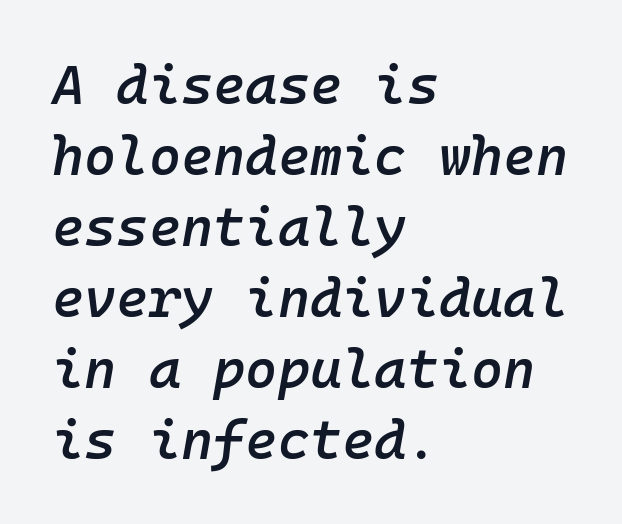
{"italic": "yes", "lean": "right", "slant_degrees": 10, "bold": "semi", "weight": "semibold", "width": "normal", "stroke_contrast": "low", "x_height": "medium", "monospaced": "yes", "underline": "no", "align": "left", "line_spacing": "normal", "line_spacing_ratio": 1.29, "letter_spacing": "normal", "letter_spacing_em": 0.0, "glyph_px": 55}
